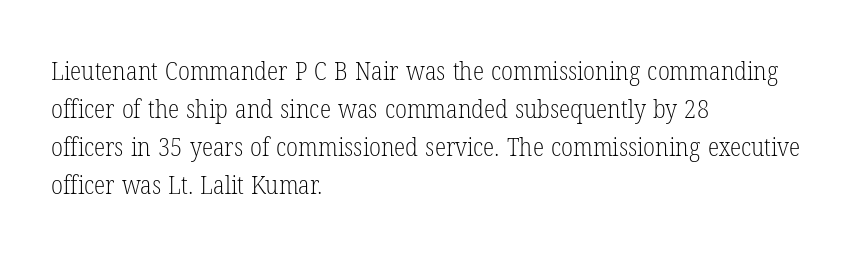
Visually the block forms a straight wall on the left and a jagged coastline on the right. Caption: standard tracking, unaltered. The type sits square on the baseline with zero lean. Weight: not bold — regular or lighter.
